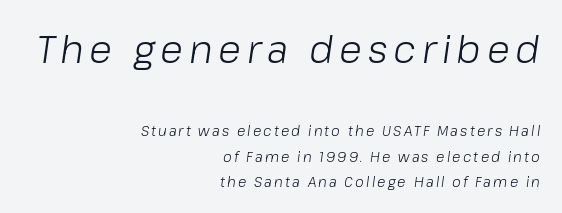
Q: Is the text bold? A: No.
Q: Is the text italic (slanted)? A: Yes, it leans right by about 8 degrees.
Q: Is the text underlined? A: No.
Q: How is the paragraph aligned? A: Right-aligned.
Q: Which block of text is set in a larger size, the first (top) or the second (bottom)? A: The first (top) one.
Q: Width (condensed, normal, or wide)? A: Normal.
Q: Stroke contrast? A: Low.
Q: x-height? A: Medium.
Q: Monospaced? A: No.
